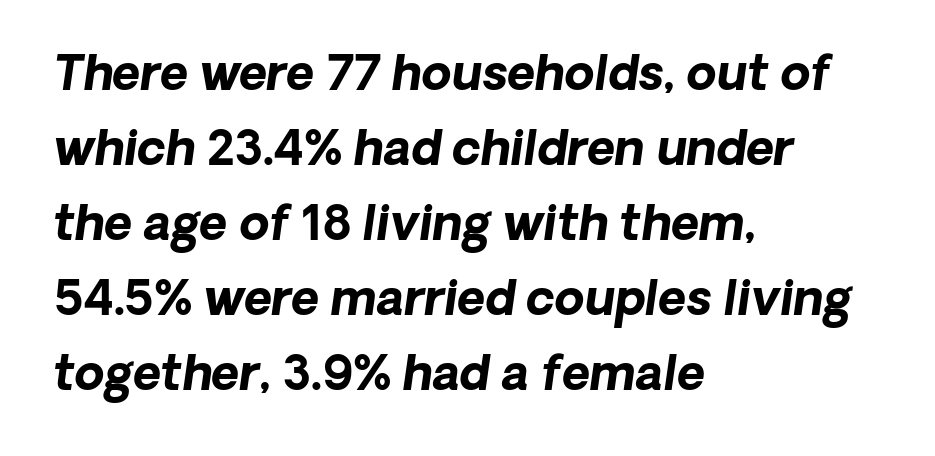
{"serif": "no", "bold": "yes", "weight": "bold", "width": "normal", "stroke_contrast": "low", "x_height": "medium", "monospaced": "no", "underline": "no", "align": "left", "line_spacing": "normal", "line_spacing_ratio": 1.56, "letter_spacing": "normal", "letter_spacing_em": 0.0, "glyph_px": 48}
